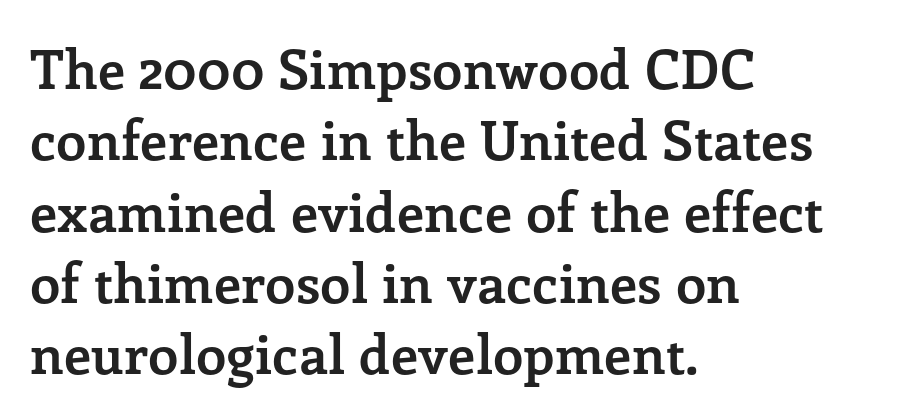
Q: Is the text bold? A: Yes.
Q: Is the text italic (slanted)? A: No, it is upright.
Q: Is the typeface a serif or a sans-serif typeface? A: Serif.
Q: Is the text underlined? A: No.
Q: How is the paragraph aligned? A: Left-aligned.
Q: Is the spacing between letters normal or unusually wide? A: Normal.
Q: Is the spacing between lines tight, normal or loose? A: Normal.
Q: Width (condensed, normal, or wide)? A: Normal.
Q: Stroke contrast? A: Low.
Q: x-height? A: Medium.
Q: Monospaced? A: No.
